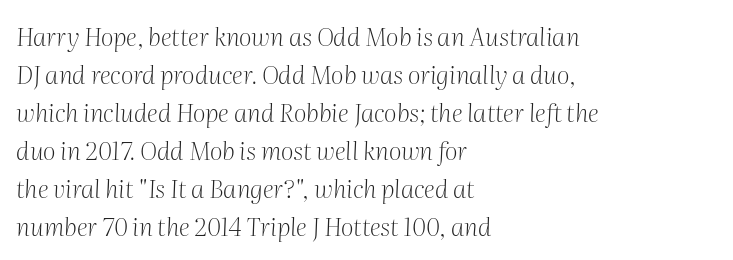
The image shows 25 px text type, italic (leaning right); set left-aligned, normal line spacing (1.52x), normal letter spacing, not underlined.
